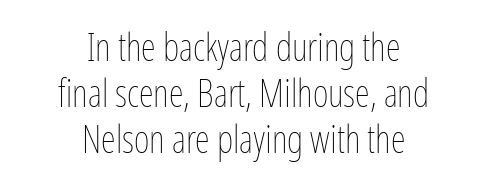
The image shows 38 px thin, condensed type, upright; set centered, line spacing 1.21x, normal letter spacing, not underlined; low stroke contrast and a medium x-height.
